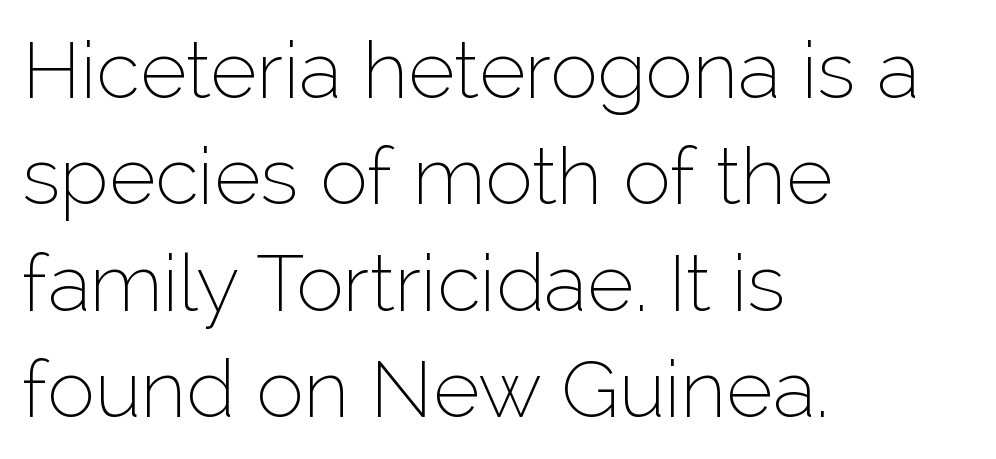
Q: Is the text bold? A: No.
Q: Is the text italic (slanted)? A: No, it is upright.
Q: Is the typeface a serif or a sans-serif typeface? A: Sans-serif.
Q: Is the text underlined? A: No.
Q: How is the paragraph aligned? A: Left-aligned.
Q: Is the spacing between letters normal or unusually wide? A: Normal.
Q: Is the spacing between lines tight, normal or loose? A: Normal.
Q: Width (condensed, normal, or wide)? A: Normal.
Q: Stroke contrast? A: Low.
Q: x-height? A: Medium.
Q: Monospaced? A: No.
